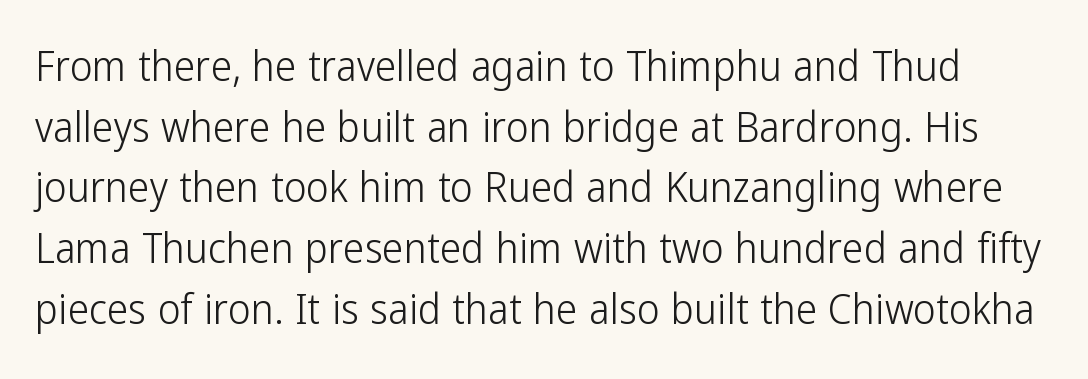
Standard letterfit; no display-style spreading of the glyphs. Serifs: no, the terminals of the letterforms are clean. Is there much room between lines? A standard amount, neither cramped nor airy. The weight tops out at a normal text grade.
